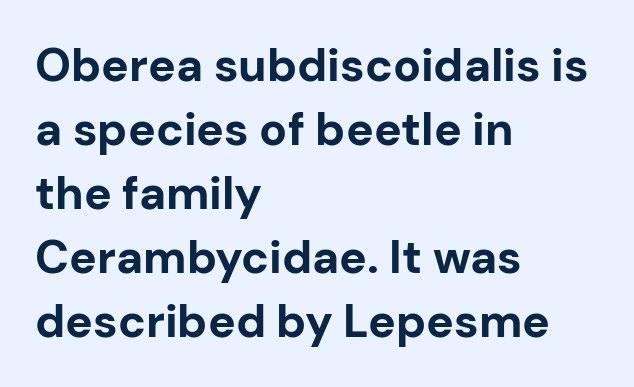
Q: Is the text bold? A: Yes.
Q: Is the text italic (slanted)? A: No, it is upright.
Q: Is the typeface a serif or a sans-serif typeface? A: Sans-serif.
Q: Is the text underlined? A: No.
Q: How is the paragraph aligned? A: Left-aligned.
Q: Is the spacing between letters normal or unusually wide? A: Normal.
Q: Is the spacing between lines tight, normal or loose? A: Normal.
Q: Width (condensed, normal, or wide)? A: Normal.
Q: Stroke contrast? A: Low.
Q: x-height? A: Medium.
Q: Monospaced? A: No.
